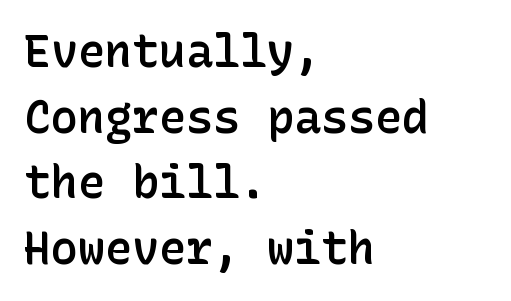
Notice how descenders clear the ascenders below comfortably — that's standard leading. What kind of face is this? One without serifs — a sans. Characters follow at the spacing the type designer built in. Descenders are the only things crossing below the line. Style check: upright. I'd describe the lettering as semibold — firm but not a full bold.
